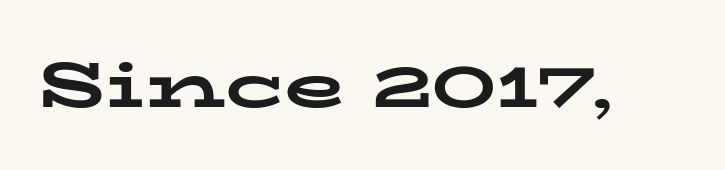
Q: Is the text bold? A: Yes.
Q: Is the text italic (slanted)? A: No, it is upright.
Q: Is the typeface a serif or a sans-serif typeface? A: Serif.
Q: Is the text underlined? A: No.
Q: Is the spacing between letters normal or unusually wide? A: Normal.
Q: Width (condensed, normal, or wide)? A: Wide.
Q: Stroke contrast? A: Low.
Q: x-height? A: Medium.
Q: Monospaced? A: No.
